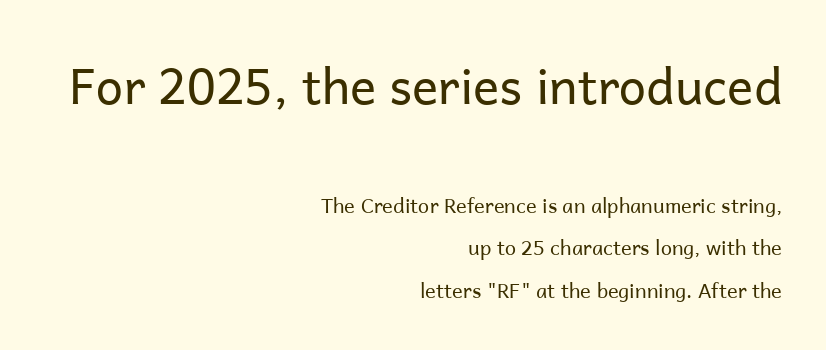
{"serif": "no", "italic": "no", "bold": "no", "weight": "regular", "width": "normal", "stroke_contrast": "low", "x_height": "medium", "monospaced": "no", "underline": "no", "align": "right", "line_spacing": "loose", "line_spacing_ratio": 2.13, "letter_spacing": "normal", "letter_spacing_em": 0.0, "larger_block": "first", "size_ratio": 2.45, "glyph_px": 49}
